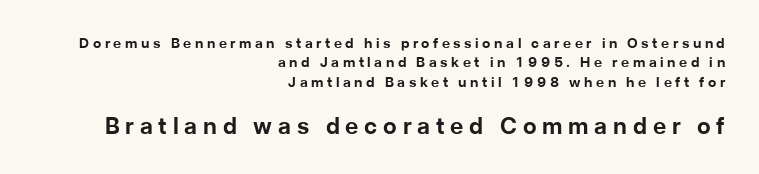
{"italic": "no", "bold": "yes", "underline": "no", "align": "right", "line_spacing": "normal", "line_spacing_ratio": 1.39, "letter_spacing": "wide", "letter_spacing_em": 0.25, "larger_block": "second", "size_ratio": 1.64, "glyph_px": 23}
